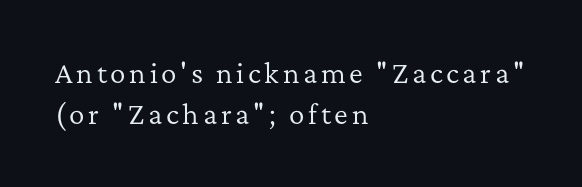
{"italic": "no", "bold": "no", "underline": "no", "align": "left", "line_spacing": "normal", "line_spacing_ratio": 1.58, "glyph_px": 26}
